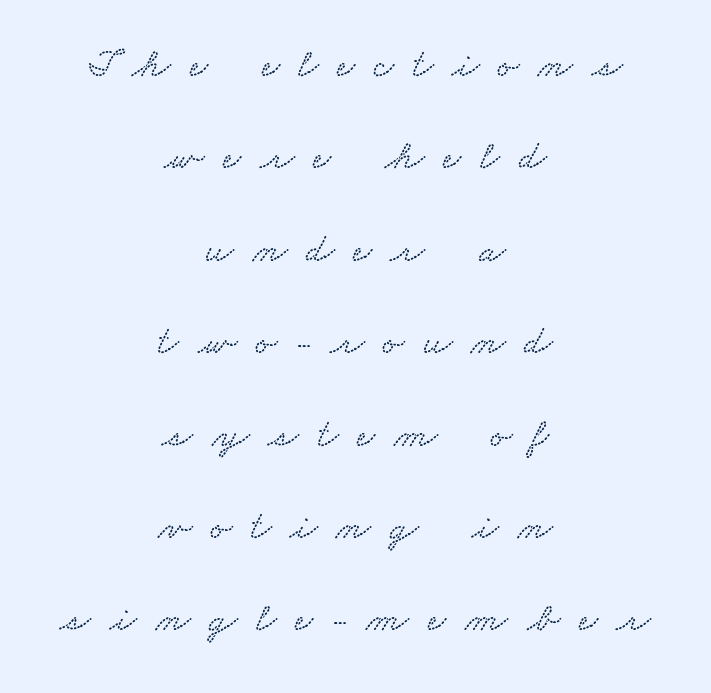
The image shows 40 px wide type; set centered, loose line spacing (2.31x), unusually wide letter spacing (+0.47 em), not underlined; low stroke contrast and a small x-height.
